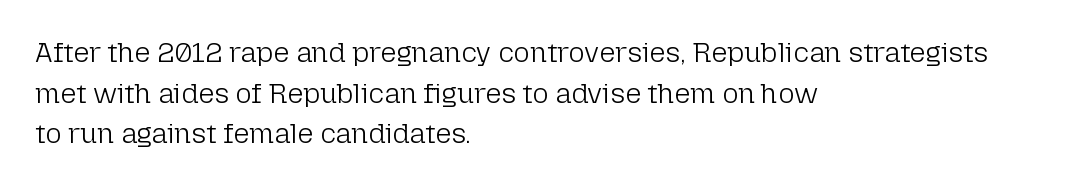
Q: Is the text bold? A: No.
Q: Is the text italic (slanted)? A: No, it is upright.
Q: Is the typeface a serif or a sans-serif typeface? A: Sans-serif.
Q: Is the text underlined? A: No.
Q: How is the paragraph aligned? A: Left-aligned.
Q: Is the spacing between letters normal or unusually wide? A: Normal.
Q: Is the spacing between lines tight, normal or loose? A: Normal.
Q: Width (condensed, normal, or wide)? A: Normal.
Q: Stroke contrast? A: Low.
Q: x-height? A: Medium.
Q: Monospaced? A: No.
